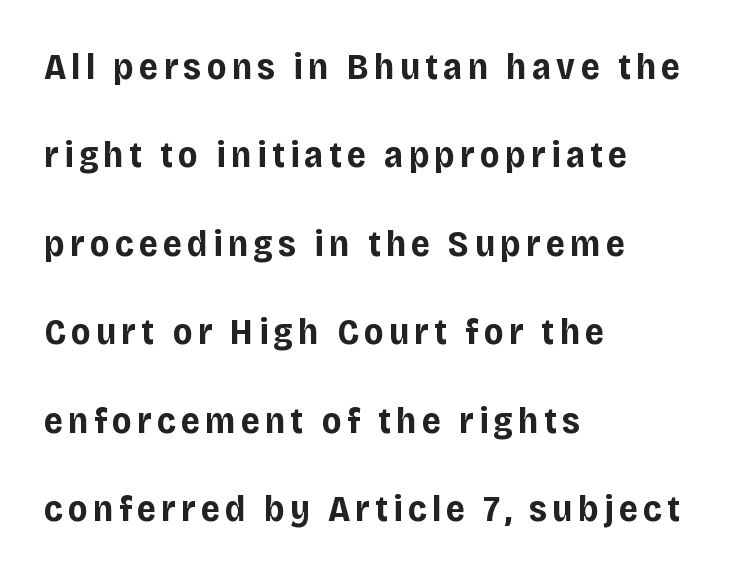
Serifs: no, the terminals of the letterforms are clean. Plain, unruled lines of type. Whoever set this chose breathing room over compactness in the vertical rhythm. This sample has the flowing, uneven cadence of proportional lettering. Layout note: lines flush left.
